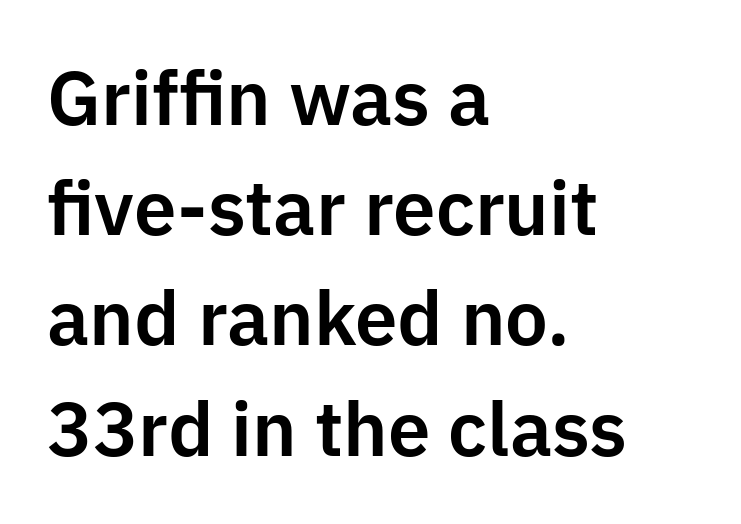
Q: Is the text italic (slanted)? A: No, it is upright.
Q: Is the typeface a serif or a sans-serif typeface? A: Sans-serif.
Q: Is the text underlined? A: No.
Q: How is the paragraph aligned? A: Left-aligned.
Q: Is the spacing between letters normal or unusually wide? A: Normal.
Q: Is the spacing between lines tight, normal or loose? A: Normal.
Q: Width (condensed, normal, or wide)? A: Normal.
Q: Stroke contrast? A: Low.
Q: x-height? A: Medium.
Q: Monospaced? A: No.
